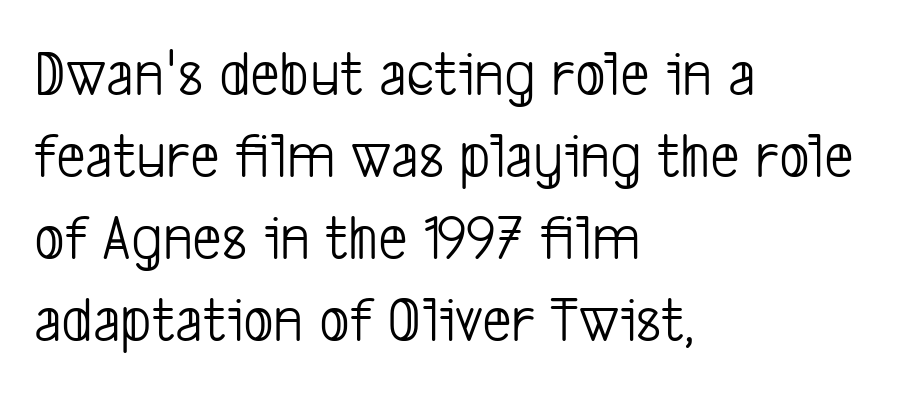
{"serif": "no", "bold": "no", "weight": "light", "width": "condensed", "stroke_contrast": "low", "x_height": "medium", "monospaced": "no", "underline": "no", "align": "left", "line_spacing": "normal", "line_spacing_ratio": 1.26, "letter_spacing": "normal", "letter_spacing_em": 0.0, "glyph_px": 65}
